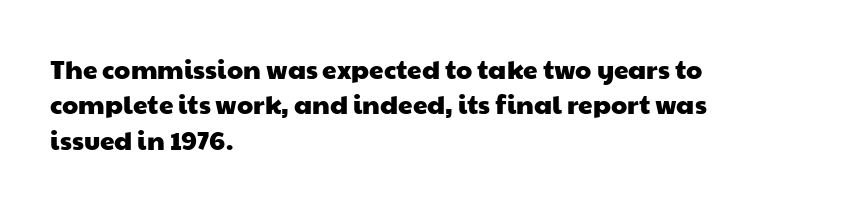
{"underline": "no", "align": "left", "line_spacing": "normal", "line_spacing_ratio": 1.36, "letter_spacing": "normal", "letter_spacing_em": 0.0, "glyph_px": 26}
